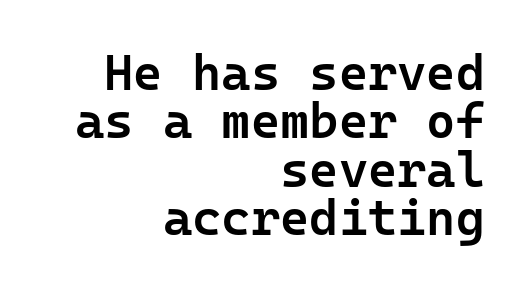
Q: Is the text bold? A: Semi-bold.
Q: Is the text italic (slanted)? A: No, it is upright.
Q: Is the typeface a serif or a sans-serif typeface? A: Sans-serif.
Q: Is the text underlined? A: No.
Q: How is the paragraph aligned? A: Right-aligned.
Q: Is the spacing between letters normal or unusually wide? A: Normal.
Q: Is the spacing between lines tight, normal or loose? A: Tight.
Q: Width (condensed, normal, or wide)? A: Normal.
Q: Stroke contrast? A: Low.
Q: x-height? A: Medium.
